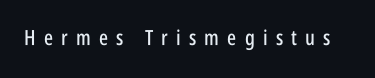
The image shows 21 px text type, upright; set unusually wide letter spacing (+0.39 em), not underlined.
